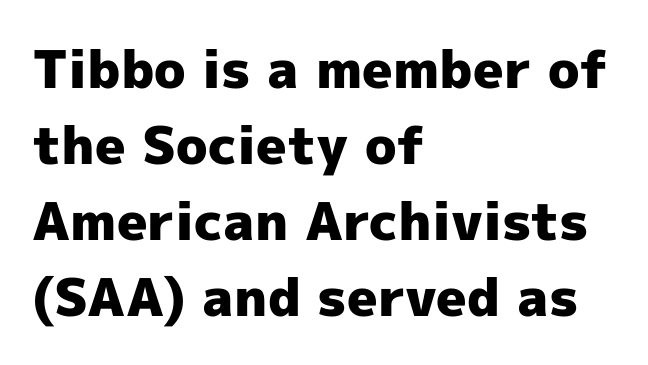
The image shows 52 px heavy sans-serif type, upright; set left-aligned, normal line spacing (1.46x), normal letter spacing, not underlined; a medium x-height.
